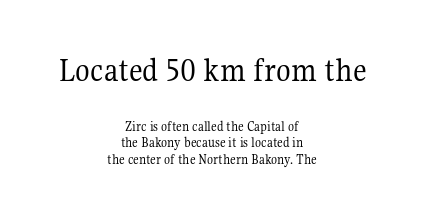
The image shows 34 px regular-weight serif type, upright; set centered, line spacing 1.19x, normal letter spacing, not underlined; the first (top) block is 2.43x larger; medium stroke contrast and a medium x-height.
